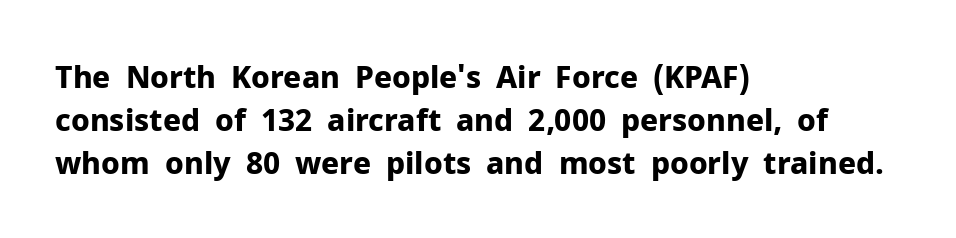
Q: Is the text bold? A: Yes.
Q: Is the text italic (slanted)? A: No, it is upright.
Q: Is the typeface a serif or a sans-serif typeface? A: Sans-serif.
Q: Is the text underlined? A: No.
Q: How is the paragraph aligned? A: Left-aligned.
Q: Is the spacing between letters normal or unusually wide? A: Normal.
Q: Is the spacing between lines tight, normal or loose? A: Normal.
Q: Width (condensed, normal, or wide)? A: Normal.
Q: Stroke contrast? A: Low.
Q: x-height? A: Medium.
Q: Monospaced? A: No.
